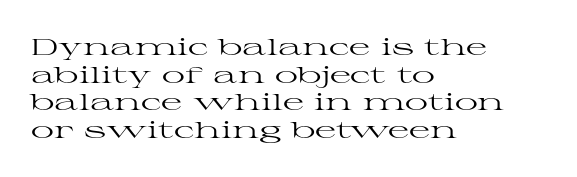
{"italic": "no", "bold": "no", "underline": "no", "align": "left", "line_spacing_ratio": 1.2, "letter_spacing": "normal", "letter_spacing_em": 0.0, "glyph_px": 23}
